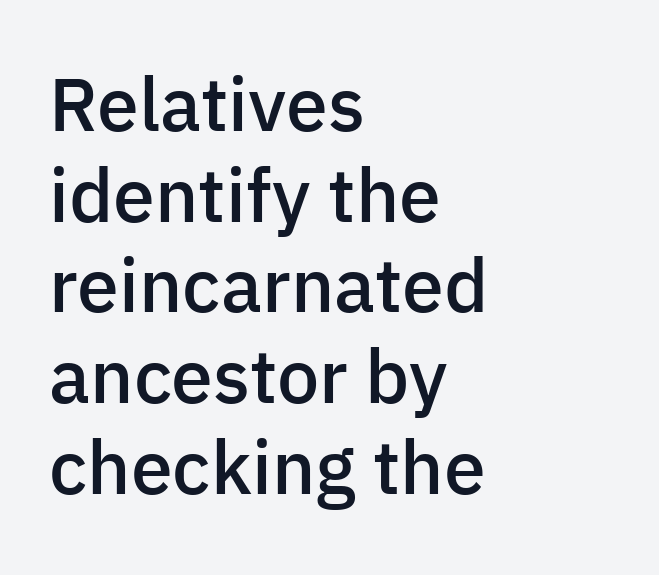
Q: Is the text bold? A: Semi-bold.
Q: Is the text italic (slanted)? A: No, it is upright.
Q: Is the typeface a serif or a sans-serif typeface? A: Sans-serif.
Q: Is the text underlined? A: No.
Q: How is the paragraph aligned? A: Left-aligned.
Q: Is the spacing between letters normal or unusually wide? A: Normal.
Q: Width (condensed, normal, or wide)? A: Normal.
Q: Stroke contrast? A: Low.
Q: x-height? A: Medium.
Q: Monospaced? A: No.
